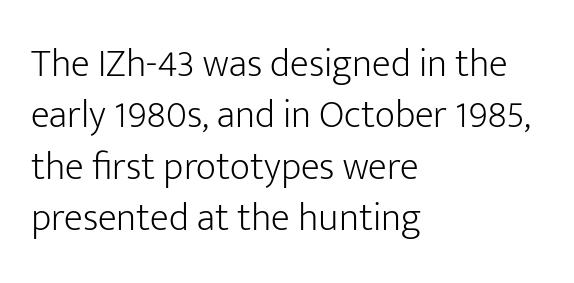
Q: Is the text bold? A: No.
Q: Is the text italic (slanted)? A: No, it is upright.
Q: Is the typeface a serif or a sans-serif typeface? A: Sans-serif.
Q: Is the text underlined? A: No.
Q: How is the paragraph aligned? A: Left-aligned.
Q: Is the spacing between letters normal or unusually wide? A: Normal.
Q: Is the spacing between lines tight, normal or loose? A: Normal.
Q: Width (condensed, normal, or wide)? A: Normal.
Q: Stroke contrast? A: Low.
Q: x-height? A: Medium.
Q: Monospaced? A: No.
